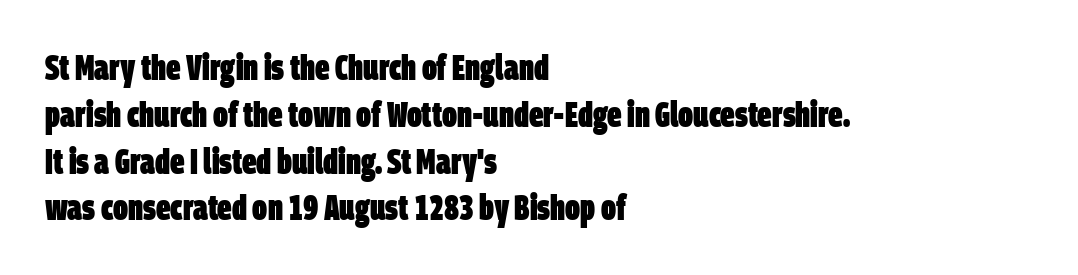
{"serif": "no", "bold": "yes", "weight": "heavy", "width": "condensed", "stroke_contrast": "low", "x_height": "large", "monospaced": "no", "underline": "no", "align": "left", "line_spacing": "normal", "line_spacing_ratio": 1.3, "letter_spacing": "normal", "letter_spacing_em": 0.0, "glyph_px": 36}
